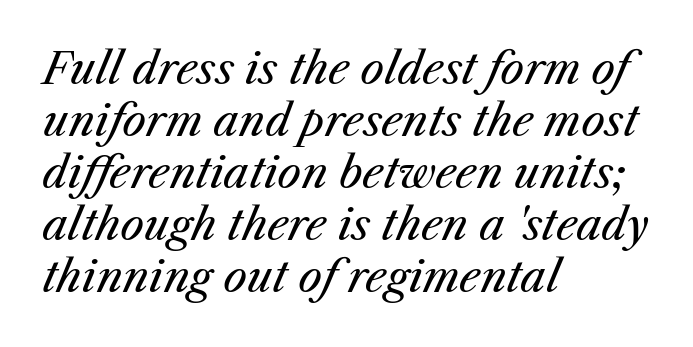
The image shows 42 px regular-weight type, italic (leaning right); set left-aligned, line spacing 1.24x, normal letter spacing, not underlined; medium stroke contrast and a medium x-height.
